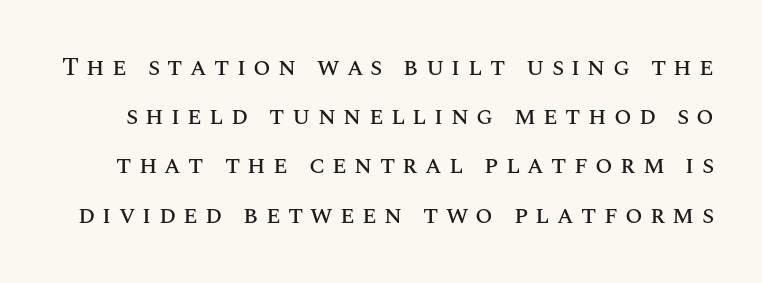
Q: Is the text italic (slanted)? A: No, it is upright.
Q: Is the text underlined? A: No.
Q: Is the spacing between letters normal or unusually wide? A: Unusually wide.
Q: Is the spacing between lines tight, normal or loose? A: Loose.
